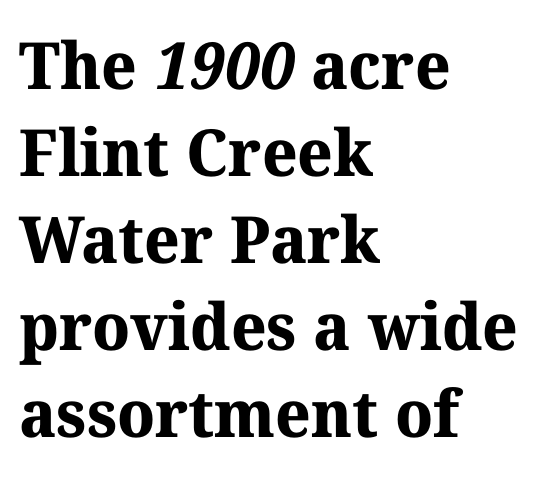
Each letter's strokes conclude with small projecting serifs. These lines stack with their left ends in a neat column. Notice how descenders clear the ascenders below comfortably — that's standard leading. The type is set solid horizontally, with unmodified tracking. The strip under each line holds only bare page.
